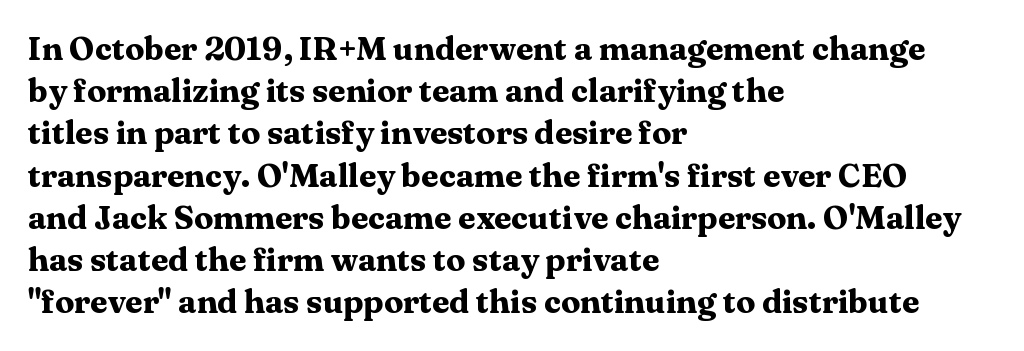
The passage shown is typeset with a serif family. A full-strength bold gives these letters their thick strokes. Anything drawn beneath the words? Only blank space. The space between consecutive lines is moderate. Looks like regular typesetting: each glyph gets only the width it needs. The rag falls on the right side of this text block.
